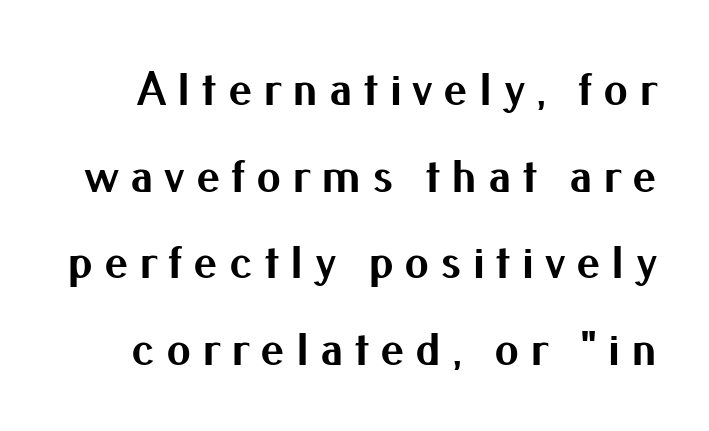
The image shows 49 px bold sans-serif type, upright; set line spacing 1.77x, unusually wide letter spacing (+0.22 em), not underlined; medium stroke contrast and a small x-height.
